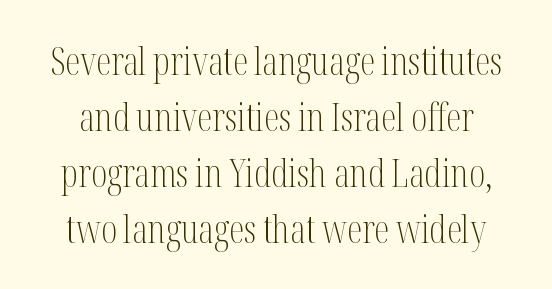
The image shows 38 px light, condensed serif type, upright; set normal line spacing (1.47x), normal letter spacing, not underlined; medium stroke contrast and a medium x-height.
